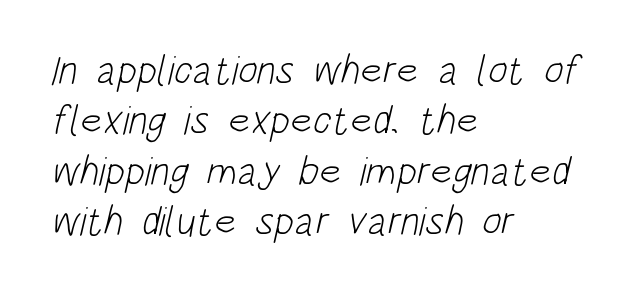
{"serif": "no", "bold": "no", "weight": "light", "width": "condensed", "stroke_contrast": "low", "x_height": "large", "monospaced": "no", "underline": "no", "align": "left", "line_spacing_ratio": 1.23, "letter_spacing": "normal", "letter_spacing_em": 0.0, "glyph_px": 41}
